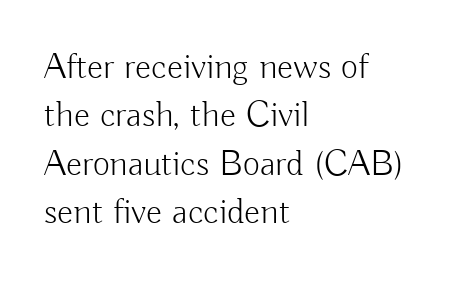
Vertical spacing — default. Check where the strokes stop: nothing finishes them off — pure sans. The strokes carry an ordinary text weight at most. Here the designer chose a conventional face with non-uniform glyph widths. In CSS terms this would be text-align: left.
